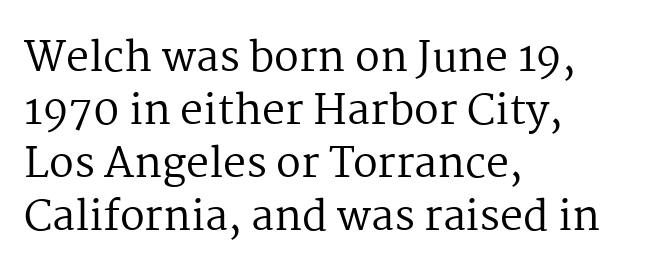
The image shows 41 px regular-weight serif type, upright; set left-aligned, normal line spacing (1.29x), normal letter spacing, not underlined; medium stroke contrast and a medium x-height.
